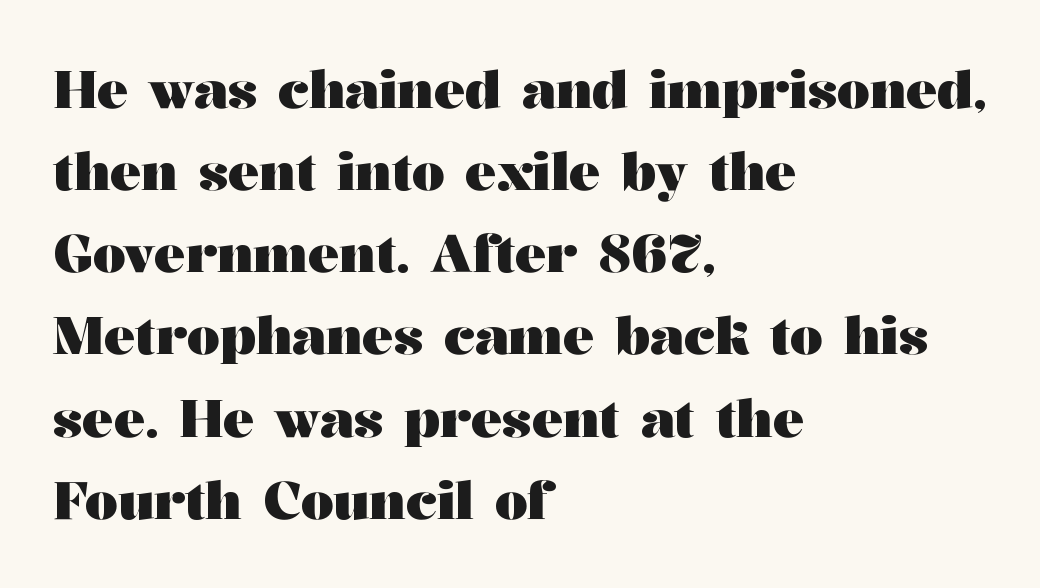
Q: Is the text bold? A: Yes.
Q: Is the text italic (slanted)? A: No, it is upright.
Q: Is the typeface a serif or a sans-serif typeface? A: Serif.
Q: Is the text underlined? A: No.
Q: How is the paragraph aligned? A: Left-aligned.
Q: Is the spacing between letters normal or unusually wide? A: Normal.
Q: Is the spacing between lines tight, normal or loose? A: Normal.
Q: Width (condensed, normal, or wide)? A: Wide.
Q: Stroke contrast? A: Medium.
Q: x-height? A: Medium.
Q: Monospaced? A: No.
